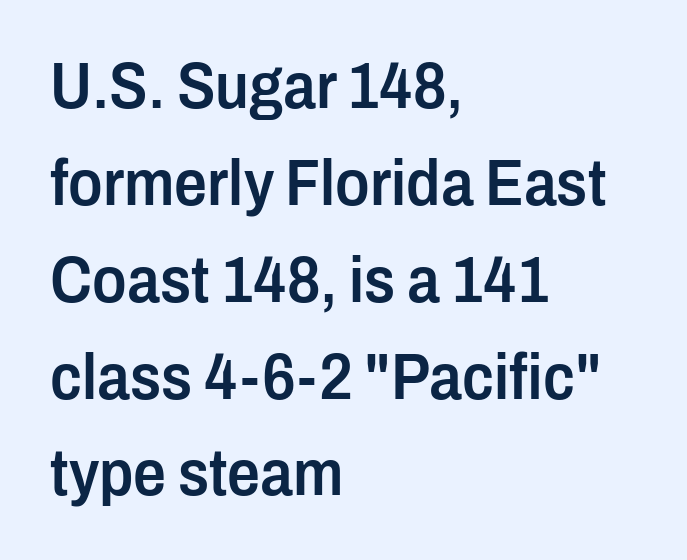
The image shows 65 px semibold, condensed sans-serif type, upright; set left-aligned, normal line spacing (1.49x), normal letter spacing, not underlined; low stroke contrast and a medium x-height.
